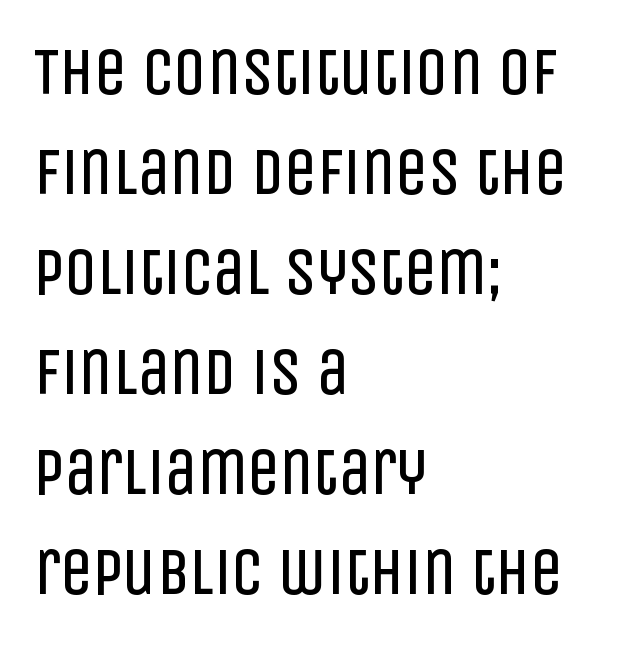
{"serif": "no", "italic": "no", "bold": "no", "weight": "regular", "width": "condensed", "stroke_contrast": "low", "x_height": "large", "monospaced": "no", "underline": "no", "align": "left", "line_spacing": "normal", "line_spacing_ratio": 1.54, "letter_spacing": "normal", "letter_spacing_em": 0.0, "glyph_px": 65}
